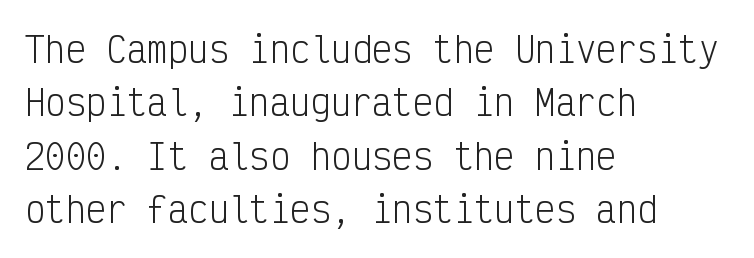
{"serif": "no", "italic": "no", "bold": "no", "weight": "light", "width": "condensed", "stroke_contrast": "low", "x_height": "medium", "monospaced": "yes", "underline": "no", "align": "left", "line_spacing": "normal", "line_spacing_ratio": 1.57, "letter_spacing": "normal", "letter_spacing_em": 0.0, "glyph_px": 34}
